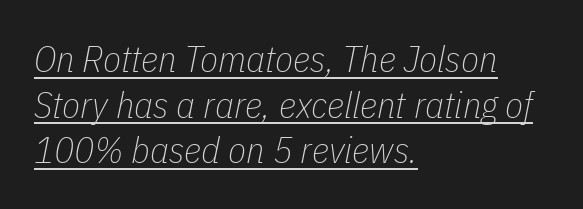
Q: Is the text bold? A: No.
Q: Is the text italic (slanted)? A: Yes, it leans right by about 11 degrees.
Q: Is the text underlined? A: Yes.
Q: How is the paragraph aligned? A: Left-aligned.
Q: Is the spacing between letters normal or unusually wide? A: Normal.
Q: Width (condensed, normal, or wide)? A: Condensed.
Q: Stroke contrast? A: Low.
Q: x-height? A: Medium.
Q: Monospaced? A: No.
